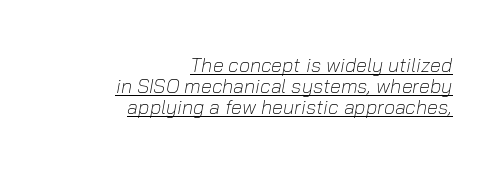
Q: Is the text bold? A: No.
Q: Is the text italic (slanted)? A: Yes, it leans right by about 10 degrees.
Q: Is the text underlined? A: Yes.
Q: How is the paragraph aligned? A: Right-aligned.
Q: Is the spacing between letters normal or unusually wide? A: Normal.
Q: Is the spacing between lines tight, normal or loose? A: Tight.
